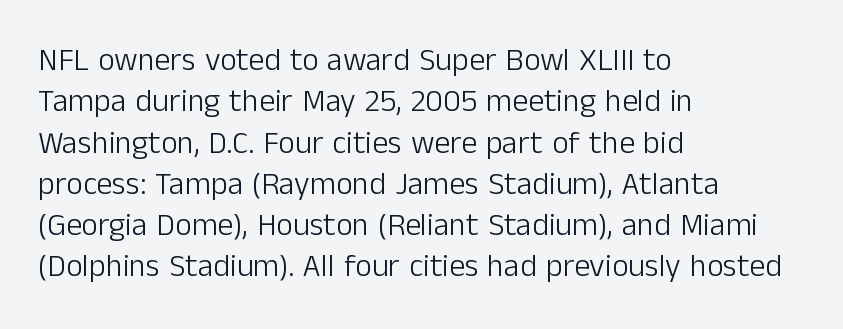
A quiet, ordinary-to-light weight characterises the typeface. The gap between lines stays unmarked. In terms of letterform style, serifs are entirely absent. Reading down the block, your eye returns to a fixed left position each line. Each letter keeps its own natural width here, so spacing adapts to shape. Letter spacing: default.
